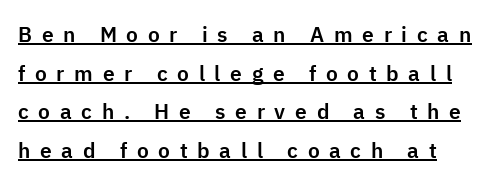
The image shows 21 px text type, upright; set left-aligned, line spacing 1.84x, unusually wide letter spacing (+0.46 em), underlined.
